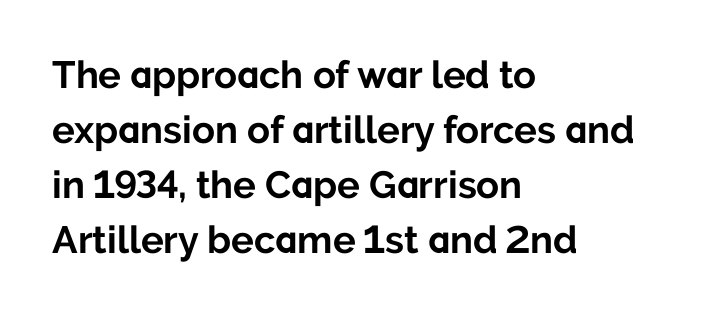
Q: Is the text bold? A: Yes.
Q: Is the text italic (slanted)? A: No, it is upright.
Q: Is the typeface a serif or a sans-serif typeface? A: Sans-serif.
Q: Is the text underlined? A: No.
Q: How is the paragraph aligned? A: Left-aligned.
Q: Is the spacing between letters normal or unusually wide? A: Normal.
Q: Is the spacing between lines tight, normal or loose? A: Normal.
Q: Width (condensed, normal, or wide)? A: Normal.
Q: Stroke contrast? A: Low.
Q: x-height? A: Medium.
Q: Monospaced? A: No.
